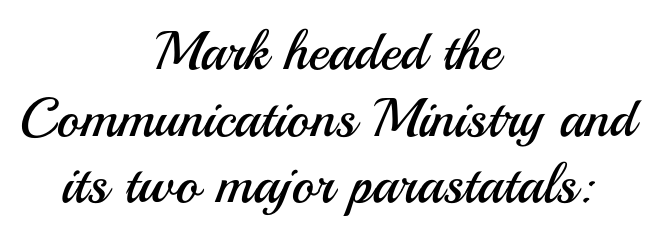
The image shows 55 px regular-weight sans-serif type; set centered, line spacing 1.21x, normal letter spacing, not underlined; medium stroke contrast and a small x-height.
